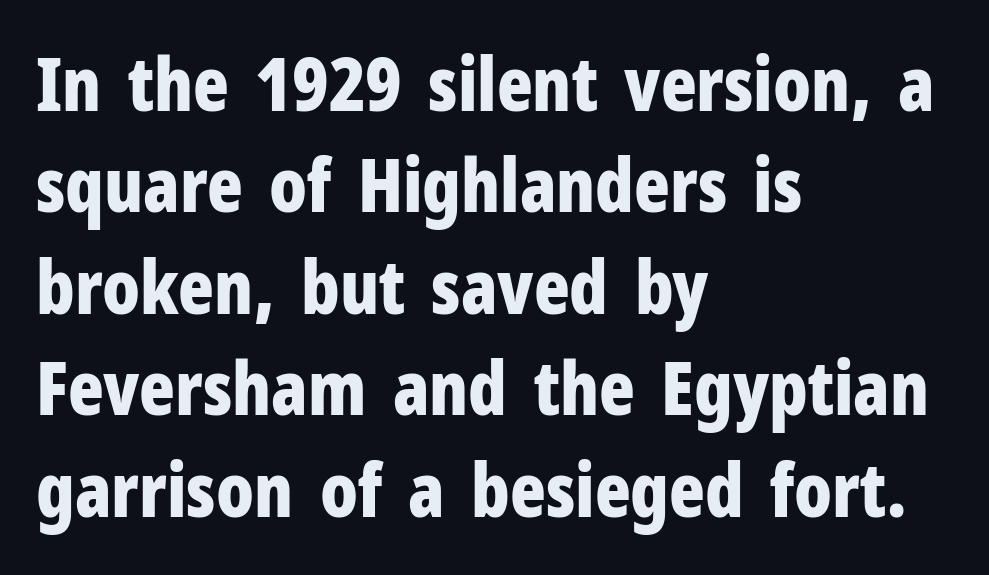
{"serif": "no", "italic": "no", "bold": "yes", "weight": "bold", "width": "condensed", "stroke_contrast": "low", "x_height": "medium", "monospaced": "no", "underline": "no", "align": "left", "line_spacing": "normal", "line_spacing_ratio": 1.37, "letter_spacing": "normal", "letter_spacing_em": 0.0, "glyph_px": 74}
